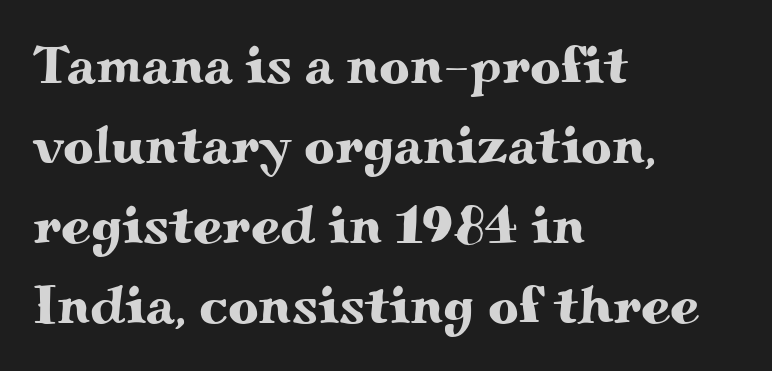
Q: Is the text italic (slanted)? A: No, it is upright.
Q: Is the typeface a serif or a sans-serif typeface? A: Serif.
Q: Is the text underlined? A: No.
Q: How is the paragraph aligned? A: Left-aligned.
Q: Is the spacing between letters normal or unusually wide? A: Normal.
Q: Is the spacing between lines tight, normal or loose? A: Normal.
Q: Width (condensed, normal, or wide)? A: Wide.
Q: Stroke contrast? A: Medium.
Q: x-height? A: Small.
Q: Monospaced? A: No.
